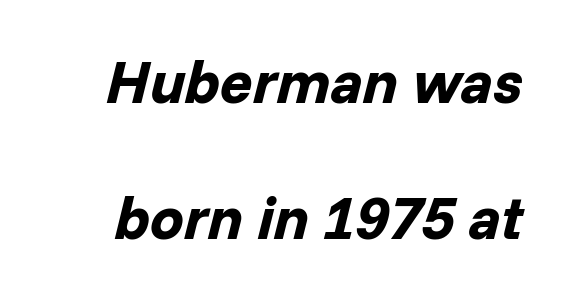
The font's italic variant was chosen for this text. Notice the wide empty band between every row — that's loose leading. Here the designer chose a conventional face with non-uniform glyph widths. What weight is shown? A full bold with thick strokes. Tracking here is standard; glyphs follow each other at the usual distance.
